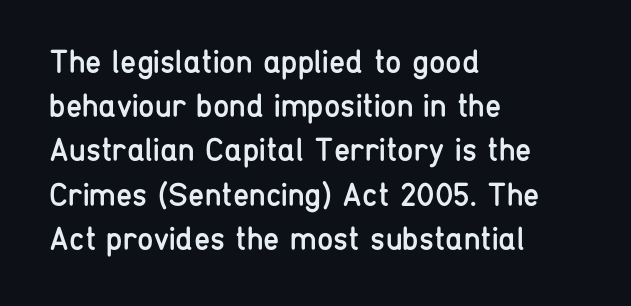
The image shows 33 px regular-weight, condensed sans-serif type, upright; set left-aligned, normal line spacing (1.34x), normal letter spacing, not underlined; low stroke contrast and a medium x-height.
